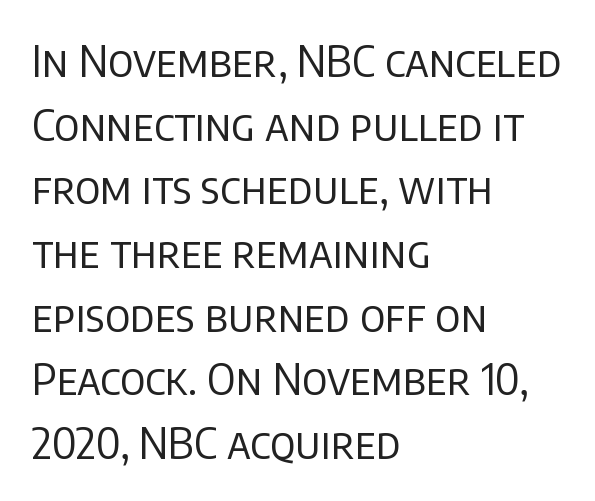
The image shows 43 px regular-weight sans-serif type, upright; set left-aligned, normal line spacing (1.48x), normal letter spacing, not underlined; low stroke contrast and a large x-height.
